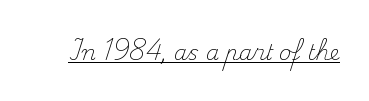
The image shows 21 px text type; set normal letter spacing, underlined.
